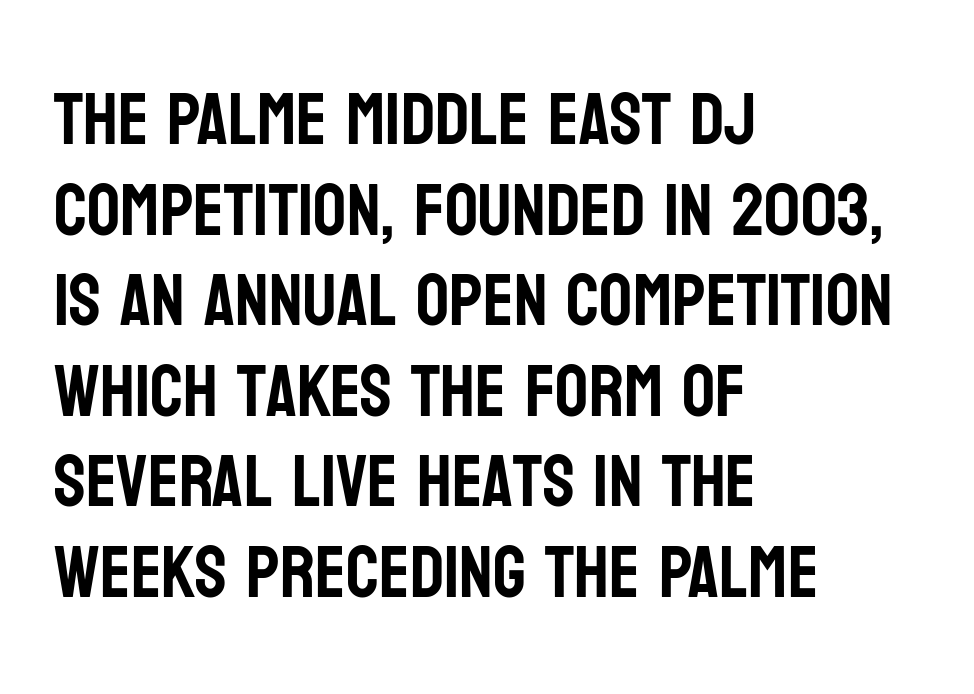
{"serif": "no", "italic": "no", "width": "condensed", "stroke_contrast": "low", "x_height": "large", "monospaced": "no", "underline": "no", "align": "left", "line_spacing_ratio": 1.24, "letter_spacing": "normal", "letter_spacing_em": 0.0, "glyph_px": 73}
